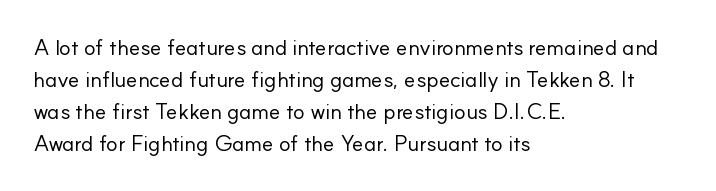
Weight: in the light-to-regular range. These lines keep a tight, regular rhythm from letter to letter. Any mark beneath the type? The region is blank. Left-aligned paragraph, ragged on the right. If you drew a line through each stem, it would be perfectly vertical. Honestly, the row spacing looks completely unremarkable.
